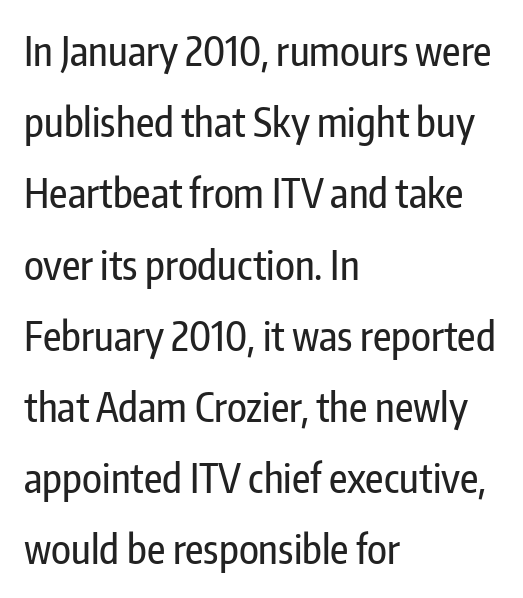
The image shows 40 px condensed sans-serif type, upright; set left-aligned, line spacing 1.78x, normal letter spacing, not underlined; low stroke contrast and a medium x-height.
